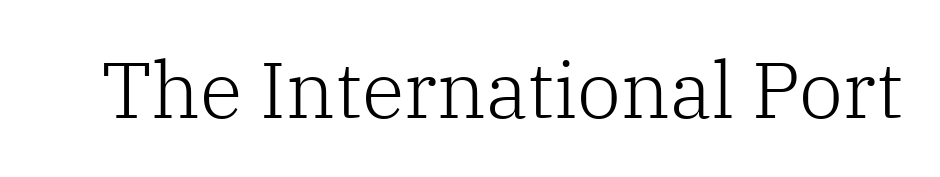
Q: Is the text bold? A: No.
Q: Is the text italic (slanted)? A: No, it is upright.
Q: Is the typeface a serif or a sans-serif typeface? A: Serif.
Q: Is the text underlined? A: No.
Q: Is the spacing between letters normal or unusually wide? A: Normal.
Q: Width (condensed, normal, or wide)? A: Normal.
Q: Stroke contrast? A: Low.
Q: x-height? A: Medium.
Q: Monospaced? A: No.
